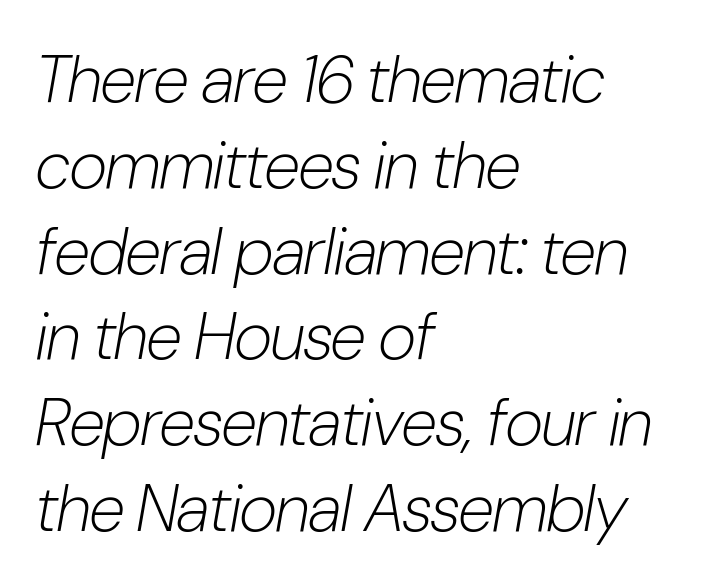
{"italic": "yes", "lean": "right", "slant_degrees": 10, "bold": "no", "weight": "light", "width": "condensed", "stroke_contrast": "low", "x_height": "medium", "monospaced": "no", "underline": "no", "align": "left", "line_spacing": "normal", "line_spacing_ratio": 1.3, "letter_spacing": "normal", "letter_spacing_em": 0.0, "glyph_px": 66}
